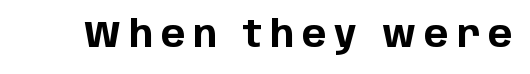
You can tell it's not italic because the verticals are truly vertical. These lines are composed in type without serifs. Letter spacing: wide. This sample has the flowing, uneven cadence of proportional lettering.
